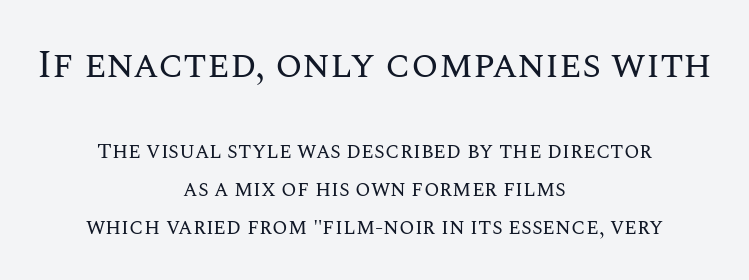
{"italic": "no", "bold": "no", "weight": "regular", "width": "normal", "stroke_contrast": "medium", "x_height": "large", "monospaced": "no", "underline": "no", "align": "center", "line_spacing_ratio": 1.73, "letter_spacing": "normal", "letter_spacing_em": 0.0, "larger_block": "first", "size_ratio": 1.77, "glyph_px": 39}
